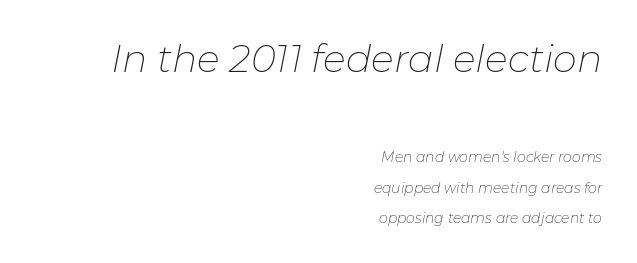
Typesetter's note — upper block bumped up in size, lower block left smaller. This sample trades compactness for vertical openness between lines. Proportional: the letters do not fall into vertical columns. Nobody drew a line under any word here. Unbolded letterforms with no extra heft.
